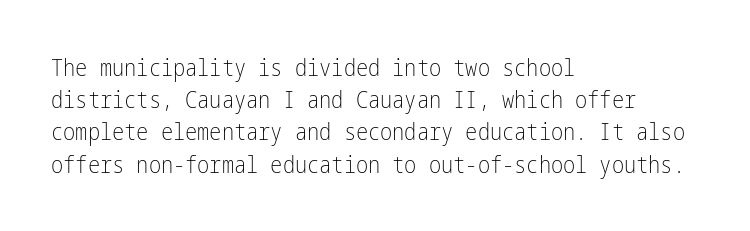
The image shows 23 px text type, upright; set left-aligned, normal line spacing (1.4x), normal letter spacing, not underlined.
